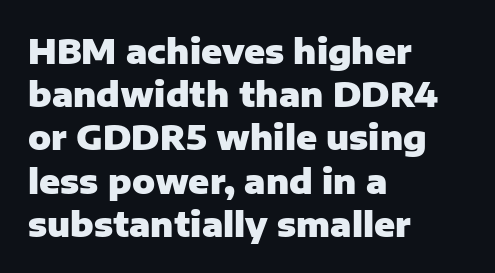
Q: Is the text bold? A: Yes.
Q: Is the text italic (slanted)? A: No, it is upright.
Q: Is the typeface a serif or a sans-serif typeface? A: Sans-serif.
Q: Is the text underlined? A: No.
Q: How is the paragraph aligned? A: Left-aligned.
Q: Is the spacing between letters normal or unusually wide? A: Normal.
Q: Is the spacing between lines tight, normal or loose? A: Normal.
Q: Width (condensed, normal, or wide)? A: Normal.
Q: Stroke contrast? A: Low.
Q: x-height? A: Medium.
Q: Monospaced? A: No.
